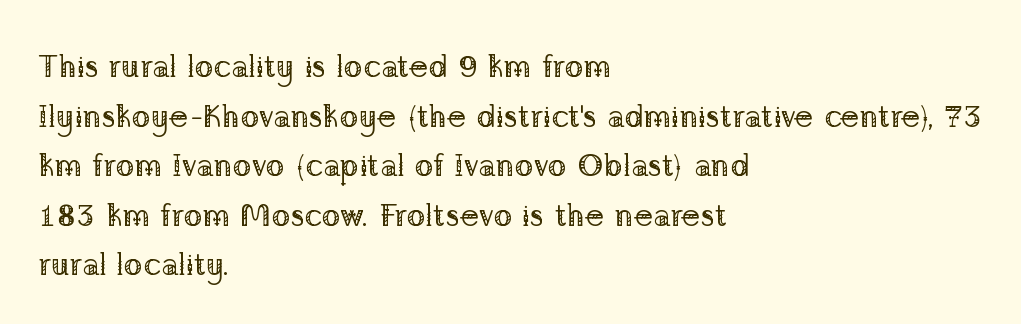
The image shows 32 px regular-weight serif type, upright; set left-aligned, normal line spacing (1.55x), normal letter spacing, not underlined; low stroke contrast and a medium x-height.
